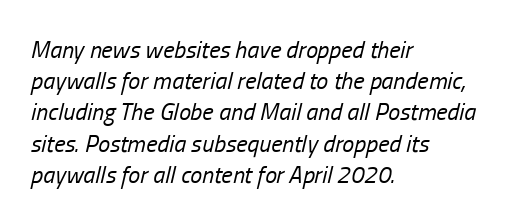
Left-aligned paragraph, ragged on the right. Look at the tracking — it's just the regular setting, nothing added. Type without underlining. Rows of type keep a routine distance in the vertical direction. The rendering applies a slant to the glyphs. A light-to-regular cut is what we see here.
